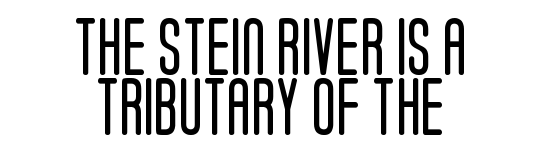
Q: Is the text bold? A: No.
Q: Is the text italic (slanted)? A: No, it is upright.
Q: Is the typeface a serif or a sans-serif typeface? A: Sans-serif.
Q: Is the text underlined? A: No.
Q: How is the paragraph aligned? A: Centered.
Q: Is the spacing between letters normal or unusually wide? A: Normal.
Q: Is the spacing between lines tight, normal or loose? A: Tight.
Q: Width (condensed, normal, or wide)? A: Condensed.
Q: Stroke contrast? A: Low.
Q: x-height? A: Large.
Q: Monospaced? A: No.
